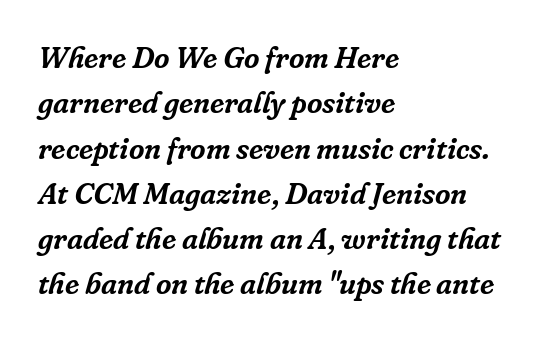
{"serif": "yes", "italic": "yes", "lean": "right", "slant_degrees": 16, "width": "normal", "stroke_contrast": "low", "x_height": "medium", "monospaced": "no", "underline": "no", "align": "left", "line_spacing": "normal", "line_spacing_ratio": 1.51, "letter_spacing": "normal", "letter_spacing_em": 0.0, "glyph_px": 30}
